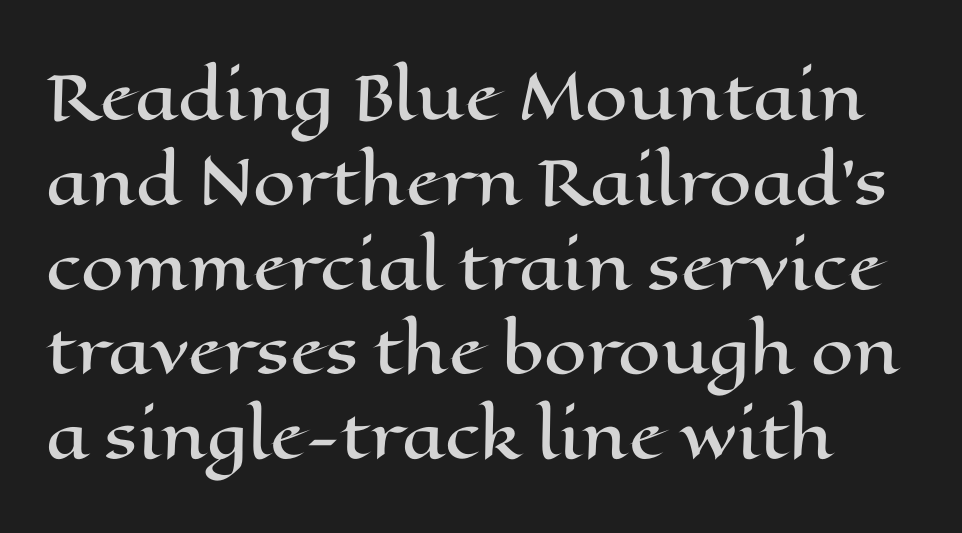
Q: Is the text italic (slanted)? A: No, it is upright.
Q: Is the text underlined? A: No.
Q: Is the spacing between letters normal or unusually wide? A: Normal.
Q: Is the spacing between lines tight, normal or loose? A: Normal.
Q: Width (condensed, normal, or wide)? A: Wide.
Q: Stroke contrast? A: High.
Q: x-height? A: Medium.
Q: Monospaced? A: No.
